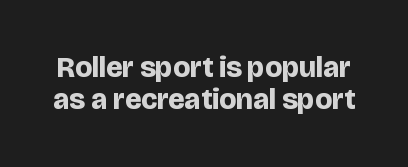
The lettering holds an erect, upright posture throughout. Weight: bold. Is there much room between lines? No — they nearly touch. Students, note that the glyphs here touch the page at normal intervals. The baseline area is clear.
